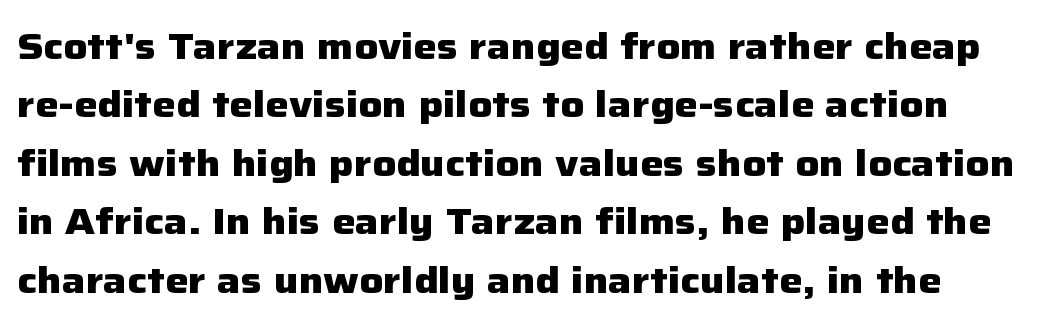
{"serif": "no", "italic": "no", "bold": "yes", "weight": "heavy", "width": "normal", "stroke_contrast": "low", "x_height": "medium", "monospaced": "no", "underline": "no", "align": "left", "line_spacing": "normal", "line_spacing_ratio": 1.58, "letter_spacing": "normal", "letter_spacing_em": 0.0, "glyph_px": 37}
